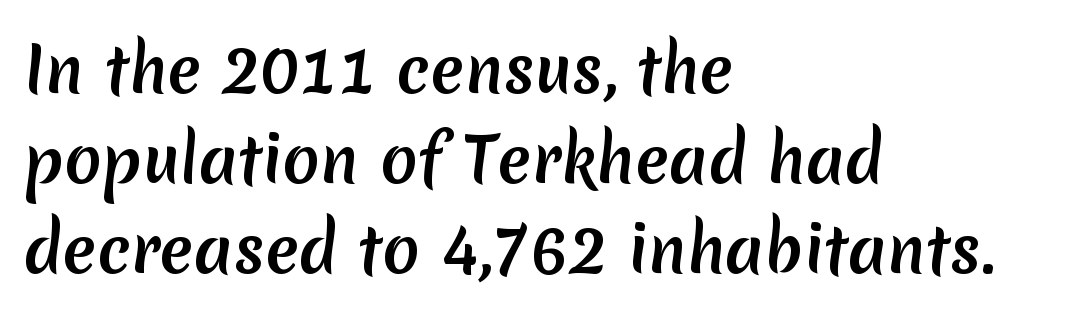
Q: Is the typeface a serif or a sans-serif typeface? A: Sans-serif.
Q: Is the text underlined? A: No.
Q: How is the paragraph aligned? A: Left-aligned.
Q: Is the spacing between letters normal or unusually wide? A: Normal.
Q: Is the spacing between lines tight, normal or loose? A: Normal.
Q: Width (condensed, normal, or wide)? A: Normal.
Q: Stroke contrast? A: Medium.
Q: x-height? A: Medium.
Q: Monospaced? A: No.
